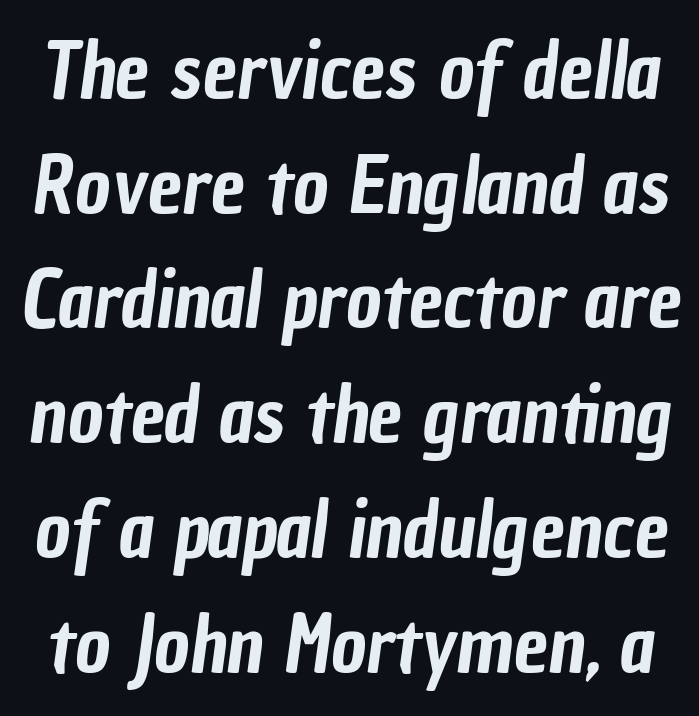
Descenders are the only things crossing below the line. Letter spacing: default. Nope, no serifs anywhere on these letters. The rendering uses natural spacing where letterforms have individual widths.
